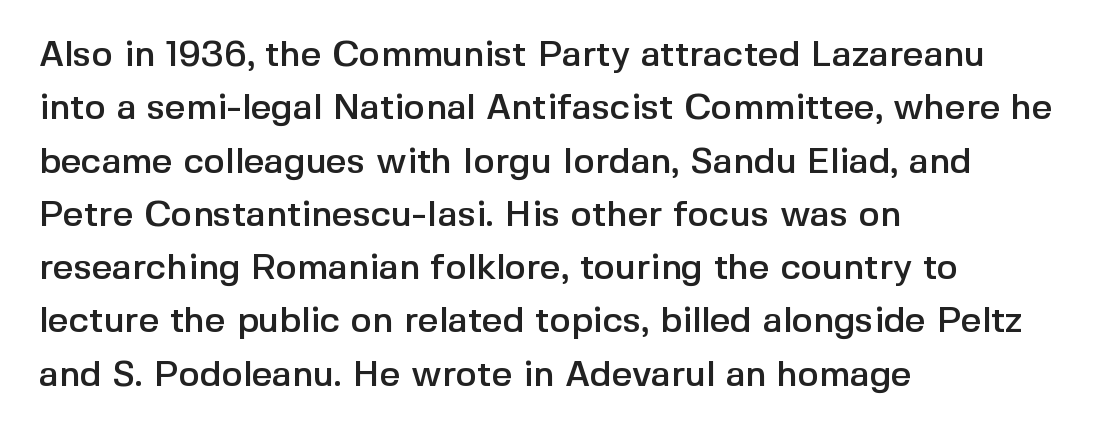
Looks like regular typesetting: each glyph gets only the width it needs. How are the letters spaced? Ordinarily, with no added tracking. Every character sits straight up, as roman type does. Rule under the text: the space is simply empty.
